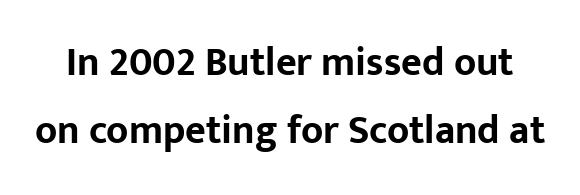
This rendering leaves character spacing at its baseline value. Look at the bottom of the vertical strokes: they stop flat, with no serifs. The letters advance in unequal steps, a hallmark of proportional type. Strong, thick strokes mark this as bold type.
